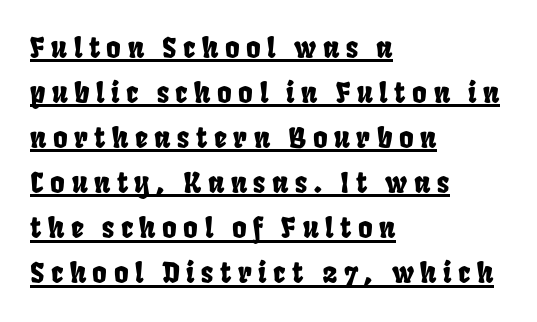
The image shows 28 px condensed type; set left-aligned, normal line spacing (1.61x), unusually wide letter spacing (+0.23 em), underlined; low stroke contrast and a large x-height.
